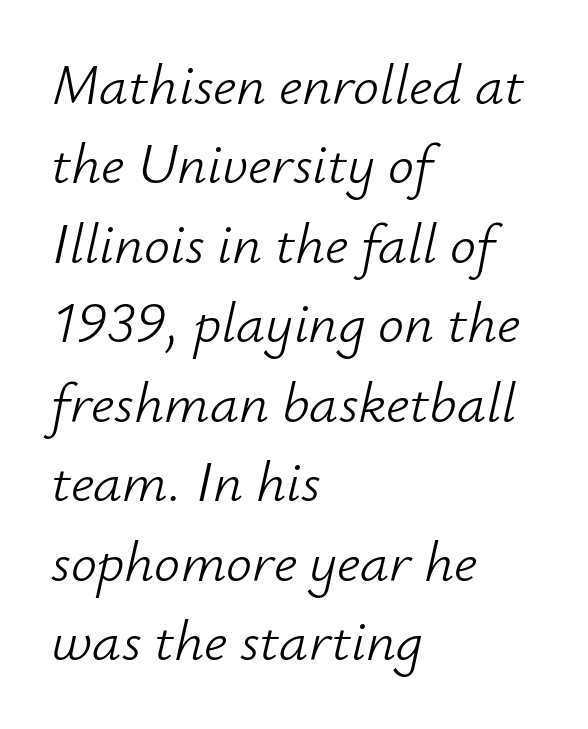
Q: Is the text bold? A: No.
Q: Is the text italic (slanted)? A: Yes, it leans right by about 12 degrees.
Q: Is the text underlined? A: No.
Q: How is the paragraph aligned? A: Left-aligned.
Q: Is the spacing between letters normal or unusually wide? A: Normal.
Q: Is the spacing between lines tight, normal or loose? A: Normal.
Q: Width (condensed, normal, or wide)? A: Normal.
Q: Stroke contrast? A: Low.
Q: x-height? A: Small.
Q: Monospaced? A: No.
